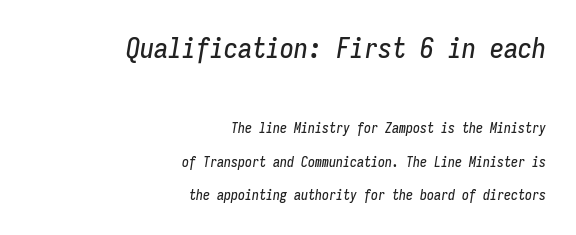
{"italic": "yes", "lean": "right", "slant_degrees": 9, "width": "condensed", "stroke_contrast": "low", "x_height": "medium", "monospaced": "yes", "underline": "no", "align": "right", "line_spacing": "loose", "line_spacing_ratio": 2.39, "letter_spacing": "normal", "letter_spacing_em": 0.0, "larger_block": "first", "size_ratio": 2.0, "glyph_px": 28}
